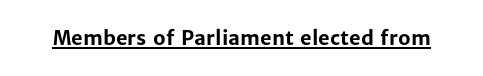
The image shows 20 px bold type, upright; set normal letter spacing, underlined.
